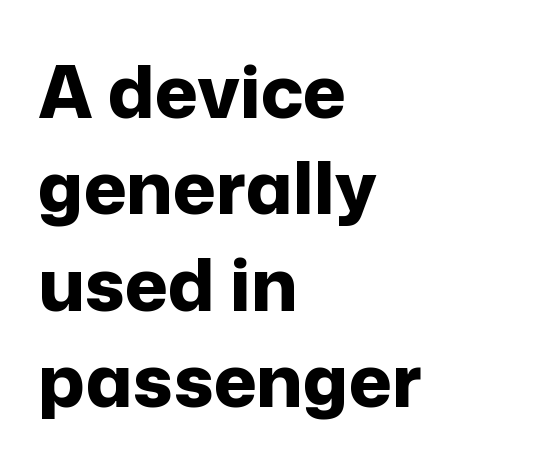
I'd call this a sans setting — the letters go barefoot. Think of a printed novel: that variable character pitch is what you see here. Glance below the letters and you will spot only blank space. Characters remain perfectly vertical along every line.
